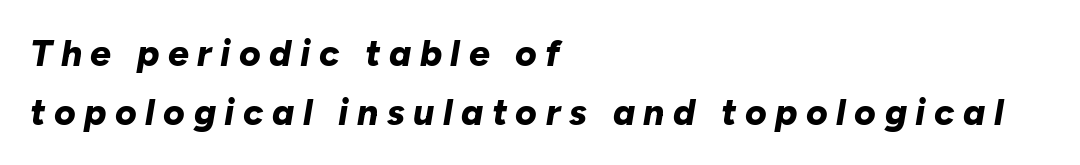
{"italic": "yes", "lean": "right", "slant_degrees": 10, "bold": "yes", "weight": "bold", "width": "normal", "stroke_contrast": "low", "x_height": "medium", "monospaced": "no", "underline": "no", "align": "left", "line_spacing": "normal", "line_spacing_ratio": 1.59, "letter_spacing": "wide", "letter_spacing_em": 0.23, "glyph_px": 37}
